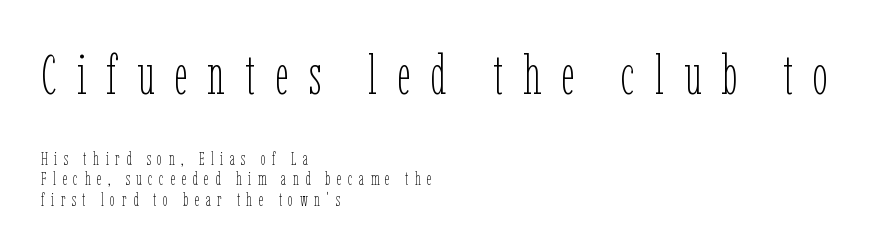
Top chunk: large. Bottom chunk: small. The passage shown has open, widely tracked lettering throughout. The letters look calm and open, with moderate or lighter stems. Honestly, the rows look squashed on top of each other.
